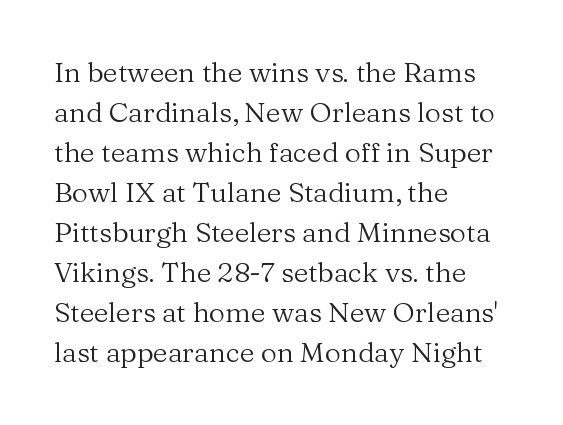
Q: Is the text bold? A: No.
Q: Is the text italic (slanted)? A: No, it is upright.
Q: Is the typeface a serif or a sans-serif typeface? A: Serif.
Q: Is the text underlined? A: No.
Q: How is the paragraph aligned? A: Left-aligned.
Q: Is the spacing between letters normal or unusually wide? A: Normal.
Q: Is the spacing between lines tight, normal or loose? A: Normal.
Q: Width (condensed, normal, or wide)? A: Normal.
Q: Stroke contrast? A: Medium.
Q: x-height? A: Medium.
Q: Monospaced? A: No.
